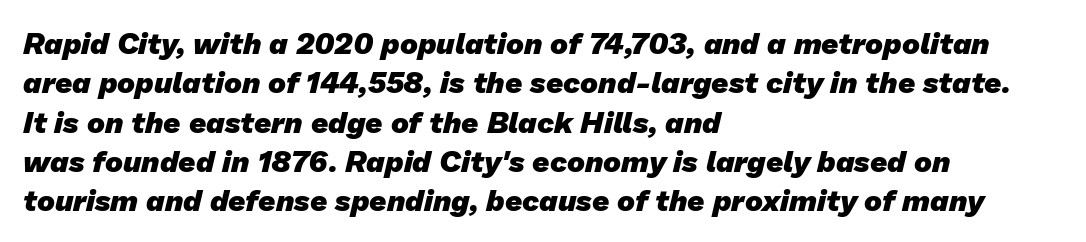
Q: Is the text bold? A: Yes.
Q: Is the typeface a serif or a sans-serif typeface? A: Sans-serif.
Q: Is the text underlined? A: No.
Q: How is the paragraph aligned? A: Left-aligned.
Q: Is the spacing between letters normal or unusually wide? A: Normal.
Q: Is the spacing between lines tight, normal or loose? A: Normal.
Q: Width (condensed, normal, or wide)? A: Normal.
Q: Stroke contrast? A: Low.
Q: x-height? A: Medium.
Q: Monospaced? A: No.
